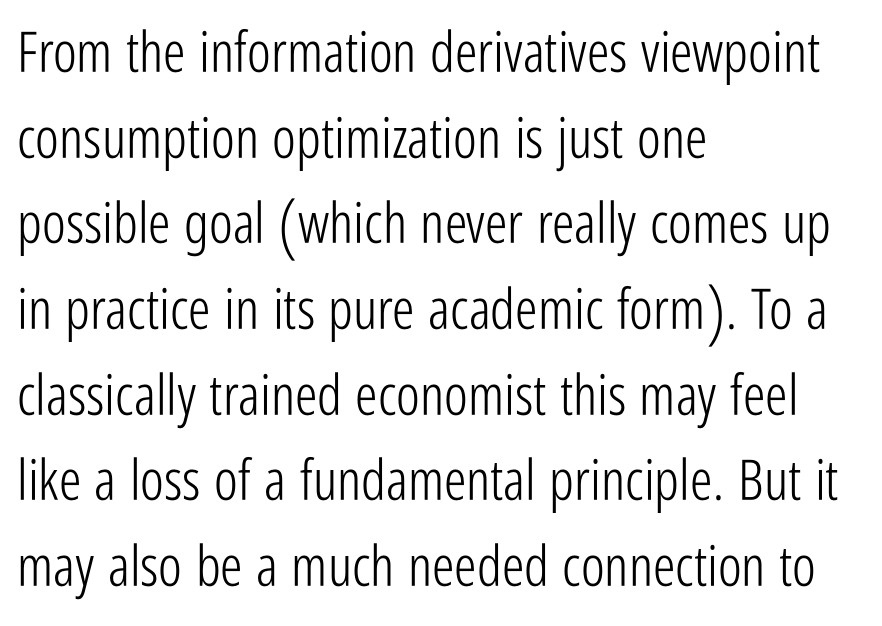
The image shows 56 px light, condensed sans-serif type, upright; set left-aligned, normal line spacing (1.53x), normal letter spacing, not underlined; low stroke contrast and a medium x-height.
